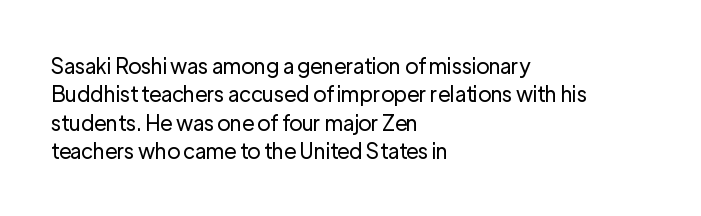
Evenly set lines give the paragraph a standard silhouette. Students, note that the glyphs here touch the page at normal intervals. In terms of posture, this sample is upright. Typeset ragged right — the left edge is the straight one.
